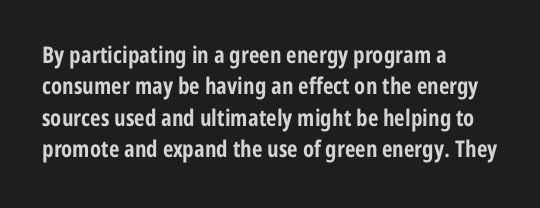
If you drew a line through each stem, it would be perfectly vertical. The face used here has the dense, thick strokes of a bold. All the whitespace from short lines collects on the right. Observe the ordinary spacing: letters are neighbours, not strangers. Rule under the text: the space is simply empty.
